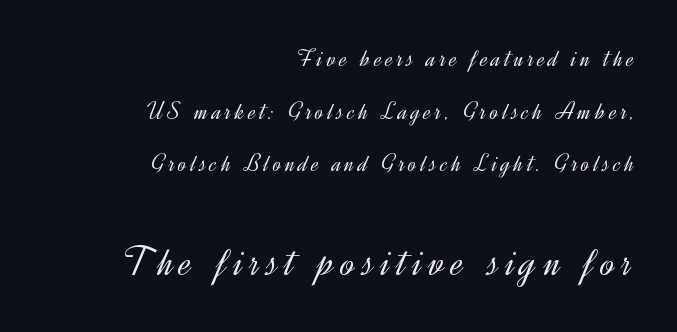
Q: Is the text bold? A: No.
Q: Is the text italic (slanted)? A: Yes.
Q: Is the typeface a serif or a sans-serif typeface? A: Sans-serif.
Q: Is the text underlined? A: No.
Q: How is the paragraph aligned? A: Right-aligned.
Q: Is the spacing between lines tight, normal or loose? A: Loose.
Q: Which block of text is set in a larger size, the first (top) or the second (bottom)? A: The second (bottom) one.
Q: Width (condensed, normal, or wide)? A: Normal.
Q: x-height? A: Small.
Q: Monospaced? A: No.
